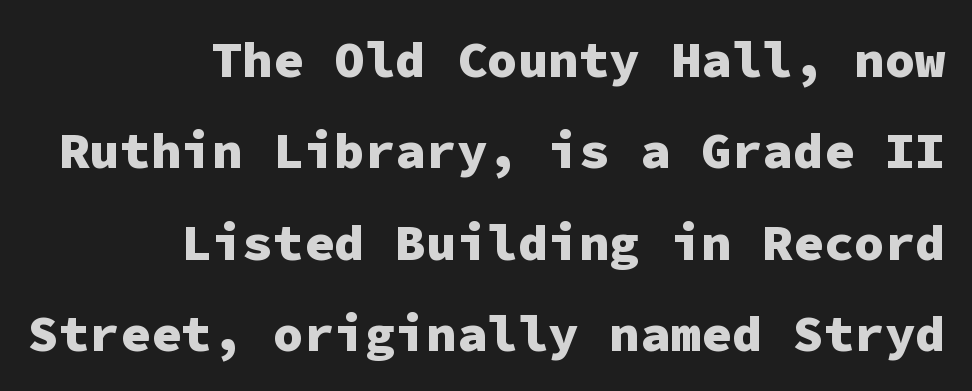
The typesetting leans heavy: a genuine bold. Compared with typical body copy, the letter spacing here is the same. Glance below the letters and you will spot only blank space. A typesetter would mark this as roman, not italic. The rag falls on the left side of this text block.
